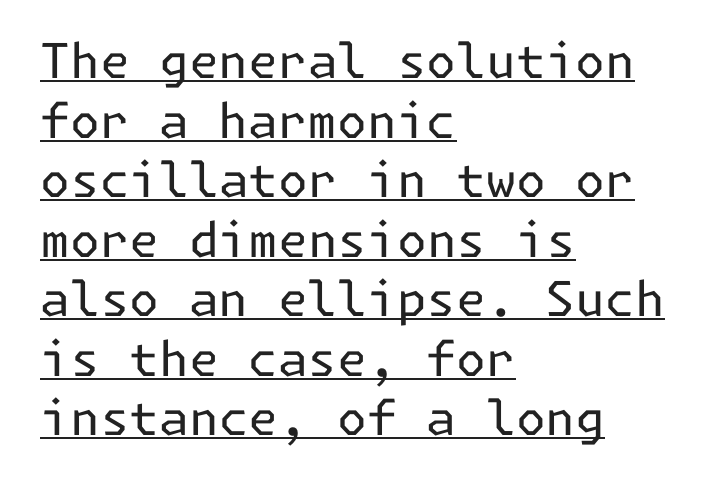
{"serif": "no", "italic": "no", "bold": "no", "weight": "regular", "width": "normal", "stroke_contrast": "low", "x_height": "medium", "underline": "yes", "align": "left", "line_spacing_ratio": 1.24, "letter_spacing": "normal", "letter_spacing_em": 0.0, "glyph_px": 48}
